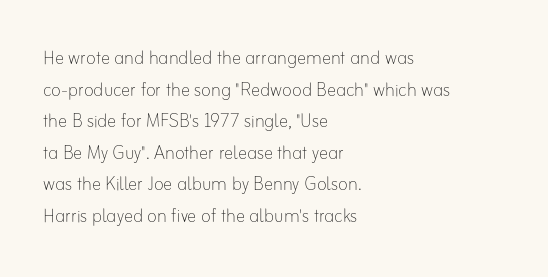
The strokes are not fattened; the text isn't bold. Beneath every word, the page is bare. Every row of glyphs begins at an identical x-position on the left. In terms of posture, this sample is upright.
